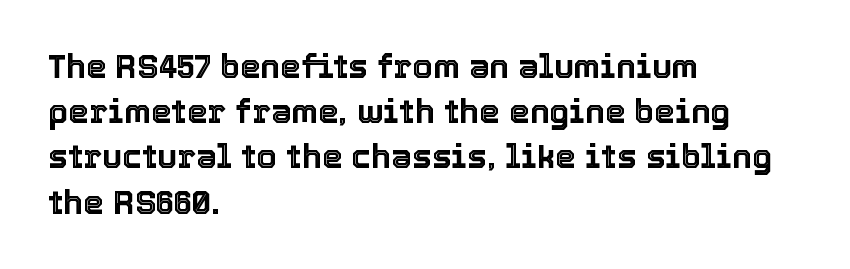
Q: Is the text italic (slanted)? A: No, it is upright.
Q: Is the text underlined? A: No.
Q: How is the paragraph aligned? A: Left-aligned.
Q: Is the spacing between letters normal or unusually wide? A: Normal.
Q: Is the spacing between lines tight, normal or loose? A: Normal.
Q: Width (condensed, normal, or wide)? A: Normal.
Q: x-height? A: Medium.
Q: Monospaced? A: No.
